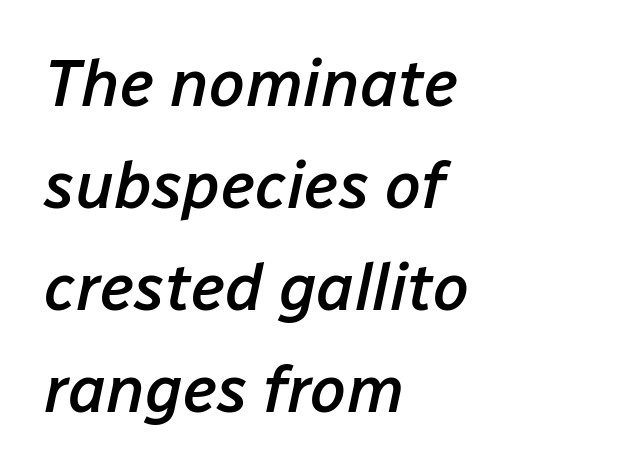
Q: Is the text bold? A: Semi-bold.
Q: Is the text italic (slanted)? A: Yes, it leans right by about 12 degrees.
Q: Is the text underlined? A: No.
Q: How is the paragraph aligned? A: Left-aligned.
Q: Is the spacing between letters normal or unusually wide? A: Normal.
Q: Is the spacing between lines tight, normal or loose? A: Normal.
Q: Width (condensed, normal, or wide)? A: Normal.
Q: Stroke contrast? A: Low.
Q: x-height? A: Medium.
Q: Monospaced? A: No.
